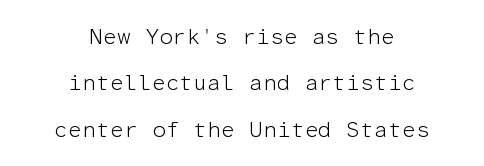
The image shows 22 px text type, upright; set centered, loose line spacing (2.11x), normal letter spacing, not underlined.
